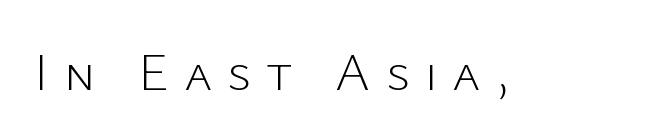
Q: Is the text bold? A: No.
Q: Is the text italic (slanted)? A: No, it is upright.
Q: Is the typeface a serif or a sans-serif typeface? A: Sans-serif.
Q: Is the text underlined? A: No.
Q: Is the spacing between letters normal or unusually wide? A: Unusually wide.
Q: Width (condensed, normal, or wide)? A: Normal.
Q: Stroke contrast? A: Low.
Q: x-height? A: Medium.
Q: Monospaced? A: No.
